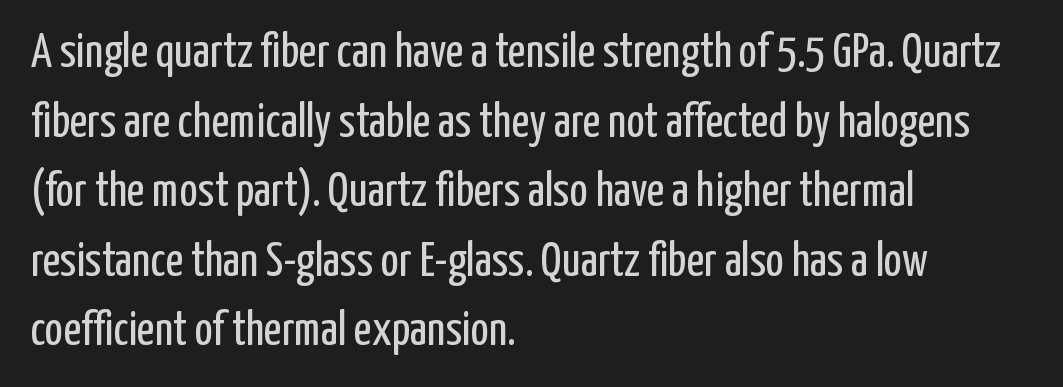
{"serif": "no", "italic": "no", "bold": "no", "weight": "regular", "width": "condensed", "stroke_contrast": "low", "x_height": "medium", "monospaced": "no", "underline": "no", "align": "left", "line_spacing": "normal", "line_spacing_ratio": 1.45, "letter_spacing": "normal", "letter_spacing_em": 0.0, "glyph_px": 48}
